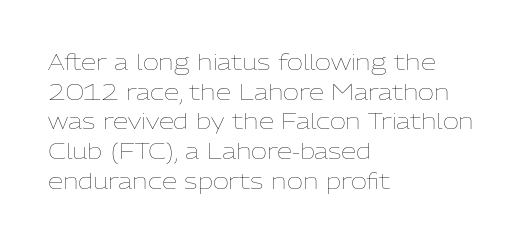
Unmarked baselines from the first word to the last. The designer left line spacing at the default. The rendering anchors every line to the left-hand side. The gaps between neighbouring characters are ordinary and unremarkable. The type sits square on the baseline with zero lean.
